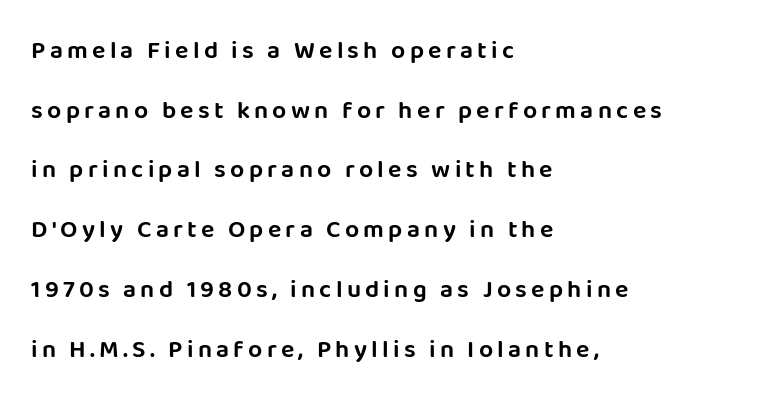
{"italic": "no", "underline": "no", "align": "left", "line_spacing": "loose", "line_spacing_ratio": 2.39, "glyph_px": 25}
